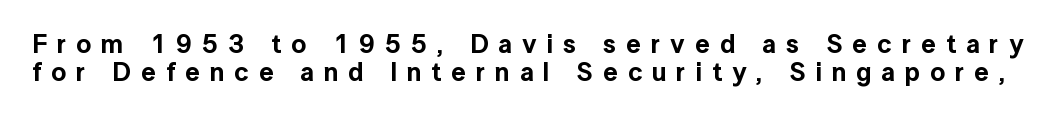
Q: Is the text italic (slanted)? A: No, it is upright.
Q: Is the text underlined? A: No.
Q: Is the spacing between letters normal or unusually wide? A: Unusually wide.
Q: Is the spacing between lines tight, normal or loose? A: Tight.
